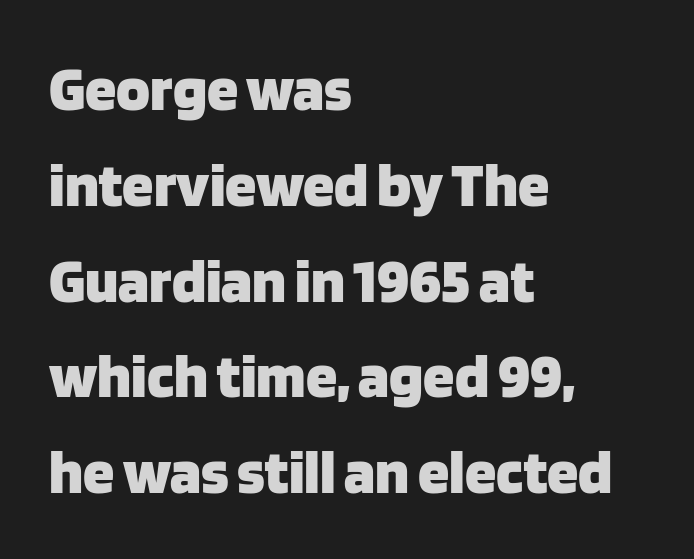
The image shows 63 px heavy sans-serif type, upright; set left-aligned, normal line spacing (1.52x), normal letter spacing, not underlined; low stroke contrast and a large x-height.
